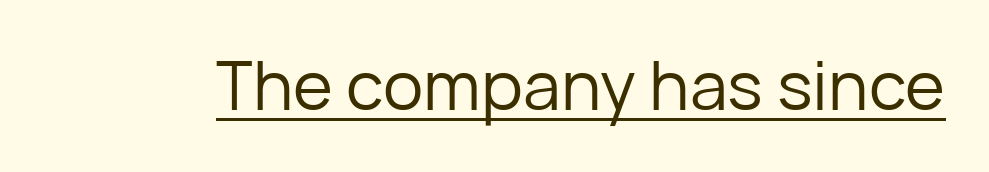
The lettering is marked with a stroke running underneath it. Each letter keeps its own natural width here, so spacing adapts to shape. Look at the tracking — it's just the regular setting, nothing added. The font is comparable to plain body text, perhaps lighter.
